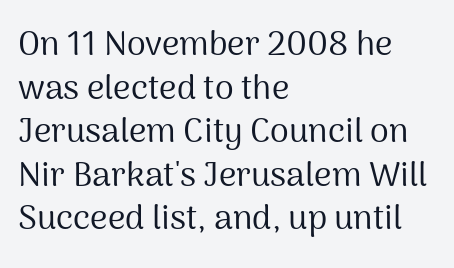
{"serif": "no", "italic": "no", "bold": "no", "weight": "regular", "width": "normal", "stroke_contrast": "medium", "x_height": "medium", "monospaced": "no", "underline": "no", "align": "left", "line_spacing": "normal", "line_spacing_ratio": 1.28, "letter_spacing": "normal", "letter_spacing_em": 0.0, "glyph_px": 34}
